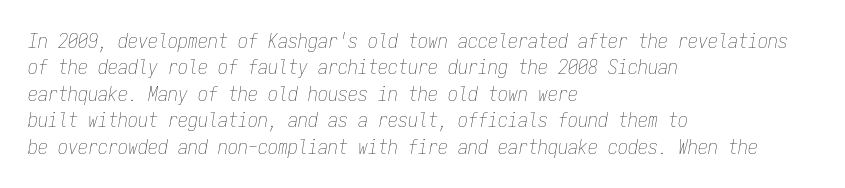
Notice how descenders clear the ascenders below comfortably — that's standard leading. Each row of text sits above clean, open space. No letter is thick-stroked: the sample isn't bold. Teacher's note: observe the even left margin — that is flush-left alignment. The font's italic variant was chosen for this text.
